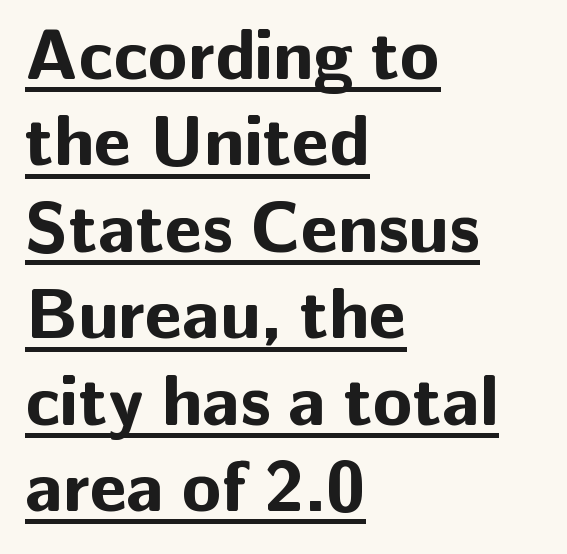
The axis of the letterforms is exactly vertical. Looks like someone drew a line under every word here. Letter spacing: default. Is the block centered? No — it sits flush against the left margin. Note the varied advance widths — an 'i' is clearly narrower than an 'm'. Weight check: bold — yes, fully.
